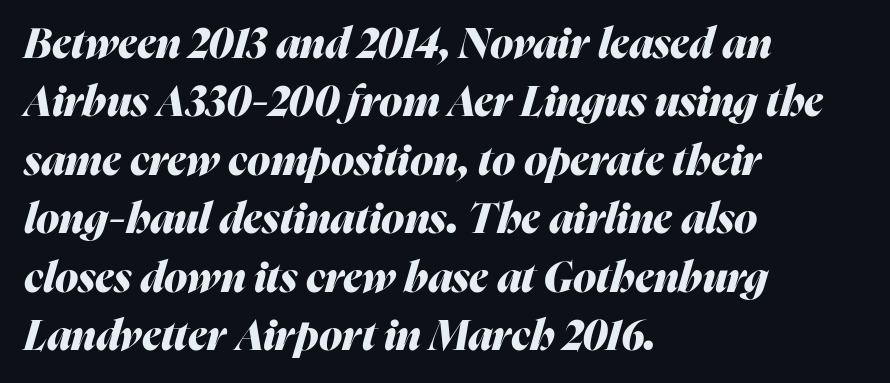
Q: Is the text bold? A: Yes.
Q: Is the text italic (slanted)? A: Yes, it leans right by about 16 degrees.
Q: Is the text underlined? A: No.
Q: How is the paragraph aligned? A: Left-aligned.
Q: Is the spacing between letters normal or unusually wide? A: Normal.
Q: Is the spacing between lines tight, normal or loose? A: Normal.
Q: Width (condensed, normal, or wide)? A: Normal.
Q: Stroke contrast? A: Medium.
Q: x-height? A: Medium.
Q: Monospaced? A: No.
